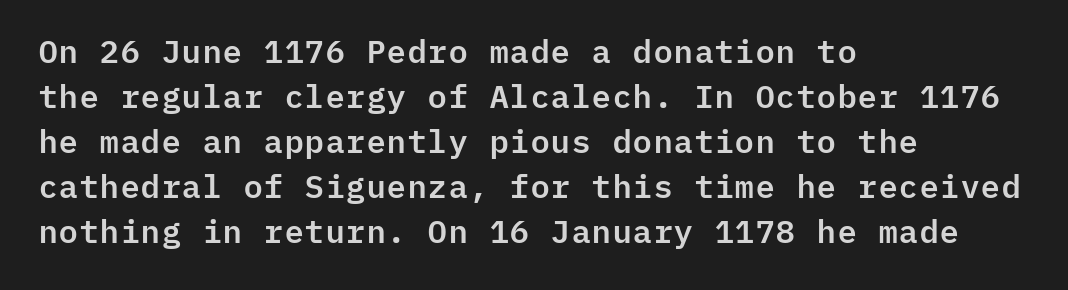
The image shows 32 px sans-serif type, upright, monospaced; set left-aligned, normal line spacing (1.41x), normal letter spacing, not underlined; low stroke contrast and a medium x-height.
